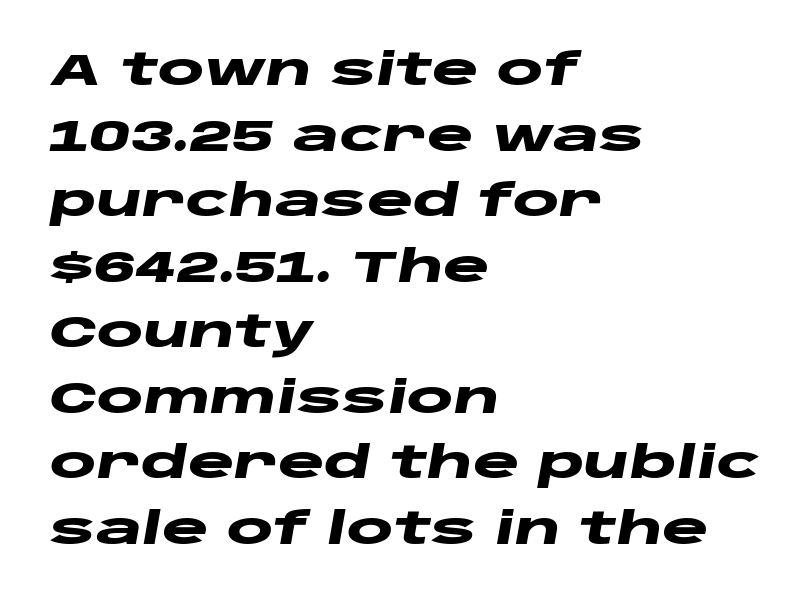
Q: Is the text bold? A: Yes.
Q: Is the text italic (slanted)? A: Yes, it leans right by about 10 degrees.
Q: Is the text underlined? A: No.
Q: How is the paragraph aligned? A: Left-aligned.
Q: Is the spacing between letters normal or unusually wide? A: Normal.
Q: Is the spacing between lines tight, normal or loose? A: Normal.
Q: Width (condensed, normal, or wide)? A: Wide.
Q: Stroke contrast? A: Low.
Q: x-height? A: Large.
Q: Monospaced? A: No.
